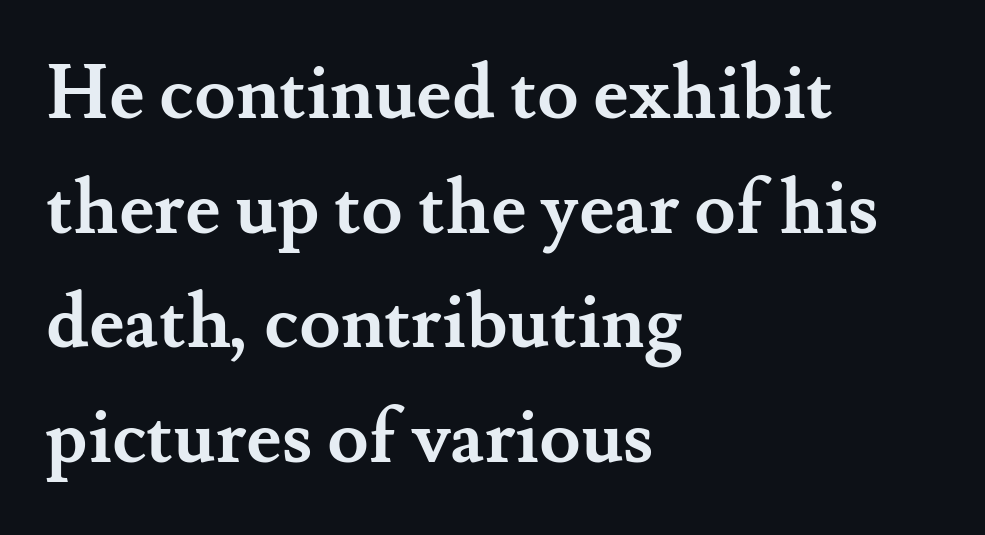
Q: Is the text bold? A: Yes.
Q: Is the text italic (slanted)? A: No, it is upright.
Q: Is the typeface a serif or a sans-serif typeface? A: Serif.
Q: Is the text underlined? A: No.
Q: How is the paragraph aligned? A: Left-aligned.
Q: Is the spacing between letters normal or unusually wide? A: Normal.
Q: Is the spacing between lines tight, normal or loose? A: Normal.
Q: Width (condensed, normal, or wide)? A: Normal.
Q: Stroke contrast? A: Medium.
Q: x-height? A: Small.
Q: Monospaced? A: No.
